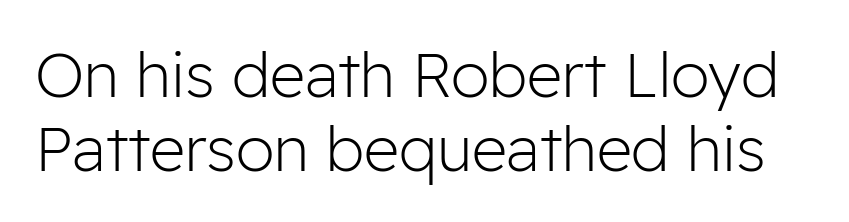
The strokes carry an ordinary text weight at most. Examine the stroke ends and you'll find no serifs. Think of a printed novel: that variable character pitch is what you see here. Here the glyphs are tracked normally, forming tight word shapes. Rendered with straight, roman letterforms.
